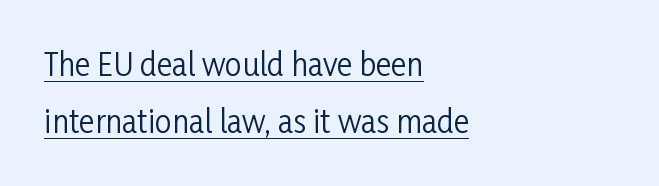
Q: Is the text bold? A: No.
Q: Is the text italic (slanted)? A: No, it is upright.
Q: Is the typeface a serif or a sans-serif typeface? A: Sans-serif.
Q: Is the text underlined? A: Yes.
Q: How is the paragraph aligned? A: Left-aligned.
Q: Is the spacing between letters normal or unusually wide? A: Normal.
Q: Is the spacing between lines tight, normal or loose? A: Loose.
Q: Width (condensed, normal, or wide)? A: Condensed.
Q: Stroke contrast? A: Low.
Q: x-height? A: Medium.
Q: Monospaced? A: No.
